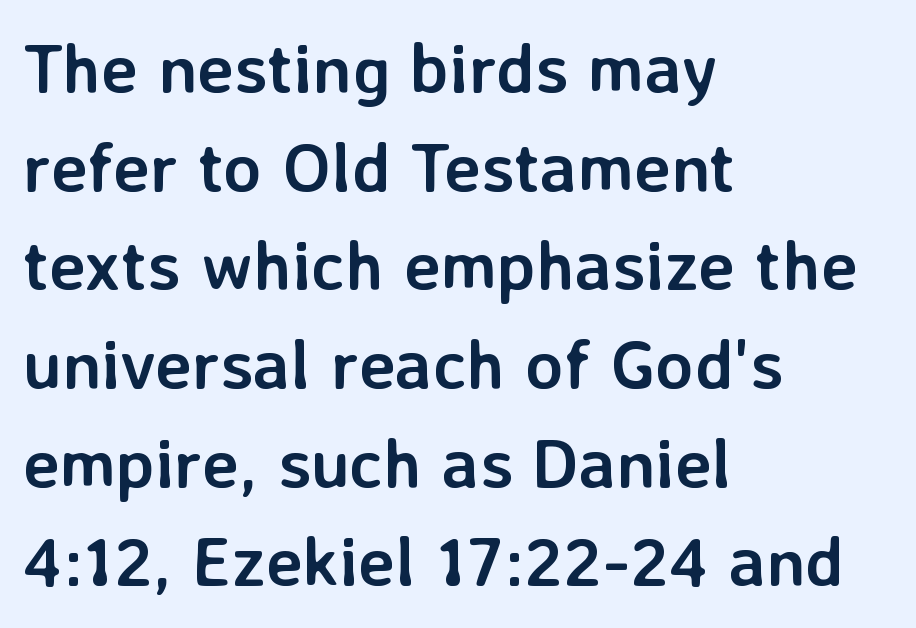
The image shows 70 px semibold sans-serif type, upright; set left-aligned, normal line spacing (1.41x), normal letter spacing, not underlined; low stroke contrast and a medium x-height.
